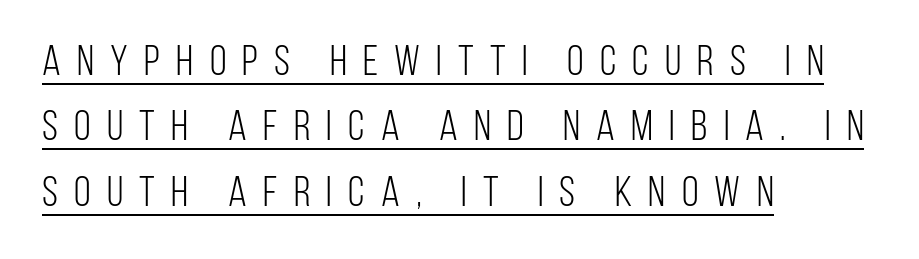
{"serif": "no", "italic": "no", "bold": "no", "weight": "light", "width": "condensed", "stroke_contrast": "low", "x_height": "large", "monospaced": "no", "underline": "yes", "align": "left", "line_spacing": "normal", "line_spacing_ratio": 1.52, "letter_spacing": "wide", "letter_spacing_em": 0.38, "glyph_px": 43}
